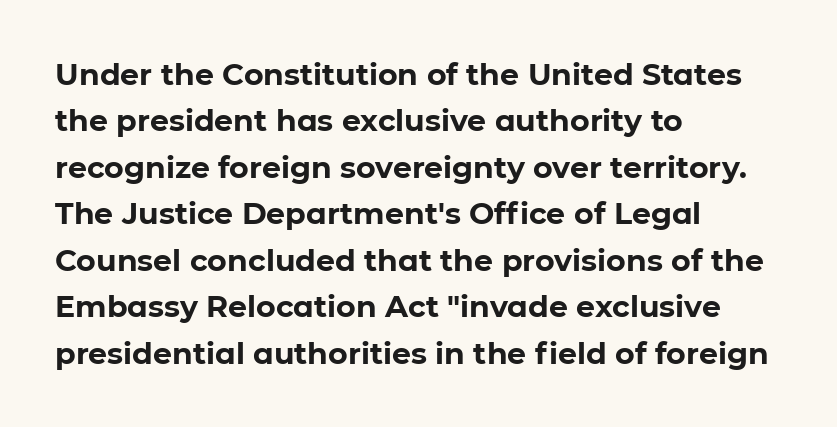
Q: Is the text bold? A: Yes.
Q: Is the text italic (slanted)? A: No, it is upright.
Q: Is the typeface a serif or a sans-serif typeface? A: Sans-serif.
Q: Is the text underlined? A: No.
Q: How is the paragraph aligned? A: Left-aligned.
Q: Is the spacing between letters normal or unusually wide? A: Normal.
Q: Is the spacing between lines tight, normal or loose? A: Normal.
Q: Width (condensed, normal, or wide)? A: Normal.
Q: Stroke contrast? A: Low.
Q: x-height? A: Medium.
Q: Monospaced? A: No.
